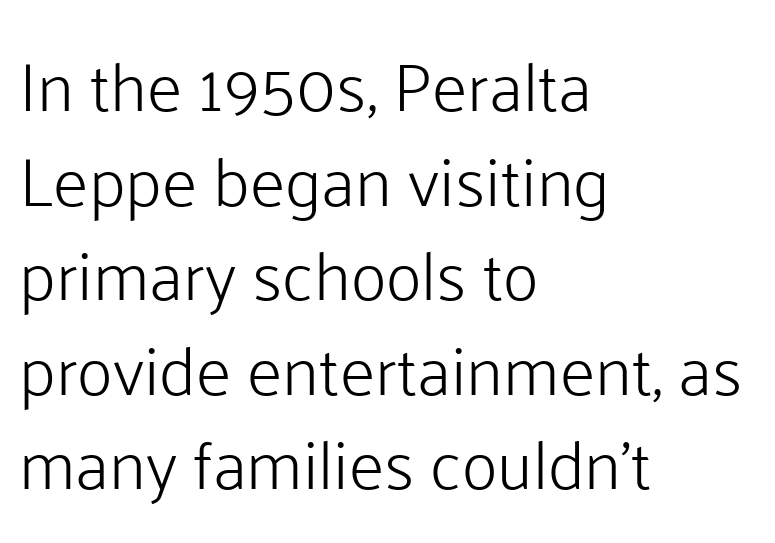
{"serif": "no", "italic": "no", "bold": "no", "weight": "light", "width": "normal", "stroke_contrast": "low", "x_height": "medium", "monospaced": "no", "underline": "no", "align": "left", "line_spacing": "normal", "line_spacing_ratio": 1.37, "letter_spacing": "normal", "letter_spacing_em": 0.0, "glyph_px": 69}
